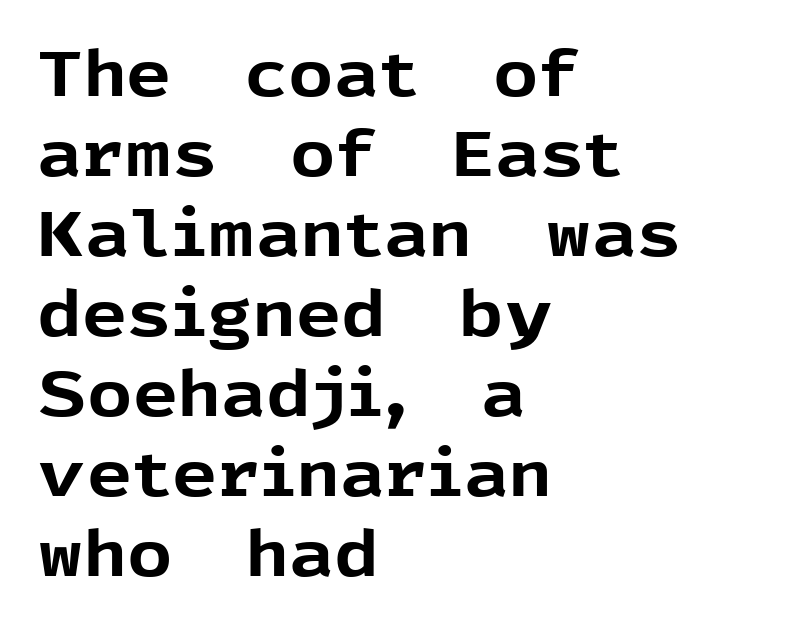
{"serif": "no", "italic": "no", "bold": "yes", "weight": "bold", "width": "normal", "x_height": "medium", "monospaced": "no", "underline": "no", "align": "left", "line_spacing": "normal", "line_spacing_ratio": 1.27, "letter_spacing": "normal", "letter_spacing_em": 0.0, "glyph_px": 63}
